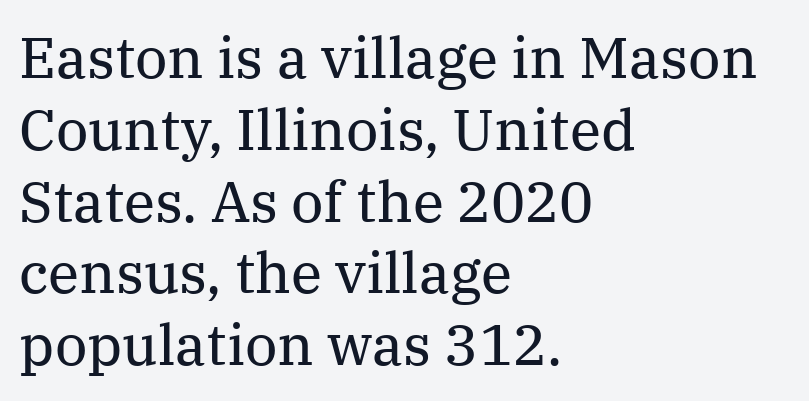
{"serif": "yes", "italic": "no", "bold": "no", "weight": "regular", "width": "normal", "stroke_contrast": "medium", "x_height": "medium", "monospaced": "no", "underline": "no", "align": "left", "line_spacing": "normal", "line_spacing_ratio": 1.26, "letter_spacing": "normal", "letter_spacing_em": 0.0, "glyph_px": 57}
